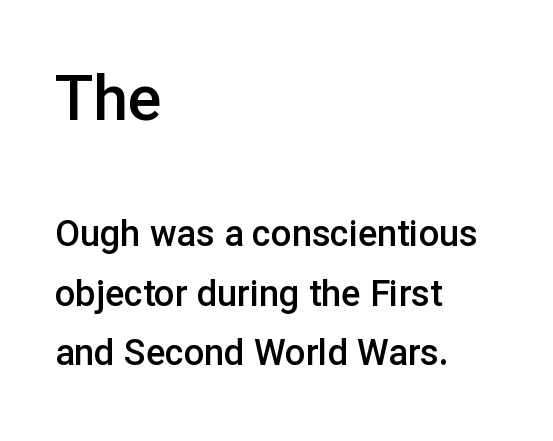
The image shows 63 px semibold sans-serif type, upright; set left-aligned, normal line spacing (1.65x), normal letter spacing, not underlined; the first (top) block is 1.75x larger; low stroke contrast and a medium x-height.
